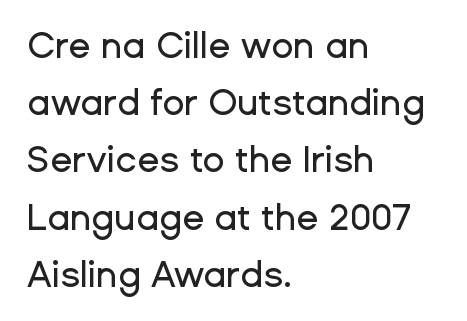
{"serif": "no", "italic": "no", "width": "normal", "stroke_contrast": "low", "x_height": "medium", "monospaced": "no", "underline": "no", "align": "left", "line_spacing": "normal", "line_spacing_ratio": 1.59, "letter_spacing": "normal", "letter_spacing_em": 0.0, "glyph_px": 36}
